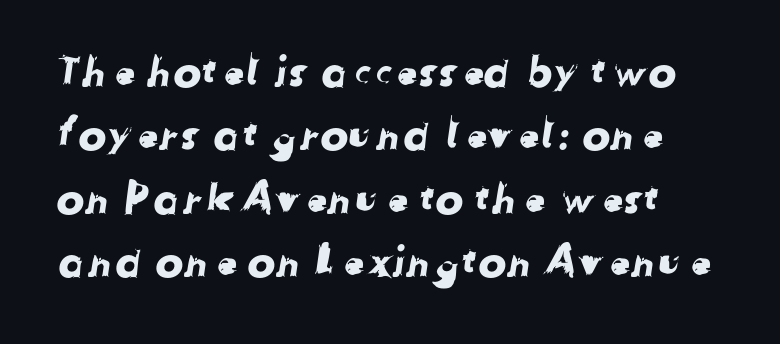
The image shows 42 px sans-serif type; set normal line spacing (1.51x), normal letter spacing, not underlined; low stroke contrast and a medium x-height.
